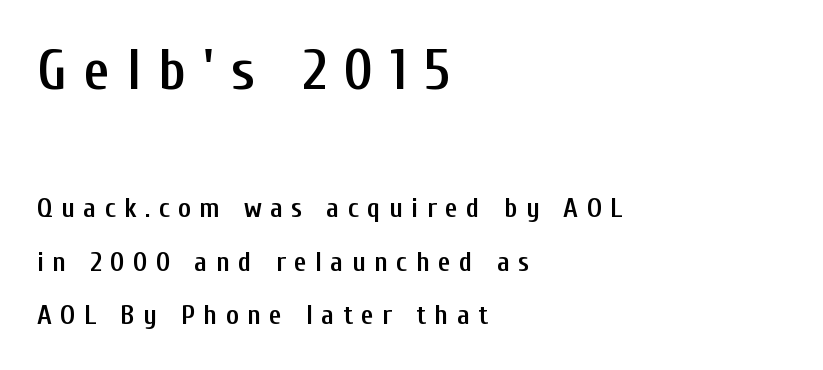
Q: Is the text bold? A: Semi-bold.
Q: Is the text italic (slanted)? A: No, it is upright.
Q: Is the typeface a serif or a sans-serif typeface? A: Sans-serif.
Q: Is the text underlined? A: No.
Q: How is the paragraph aligned? A: Left-aligned.
Q: Is the spacing between letters normal or unusually wide? A: Unusually wide.
Q: Is the spacing between lines tight, normal or loose? A: Loose.
Q: Which block of text is set in a larger size, the first (top) or the second (bottom)? A: The first (top) one.
Q: Width (condensed, normal, or wide)? A: Condensed.
Q: Stroke contrast? A: Low.
Q: x-height? A: Medium.
Q: Monospaced? A: No.
